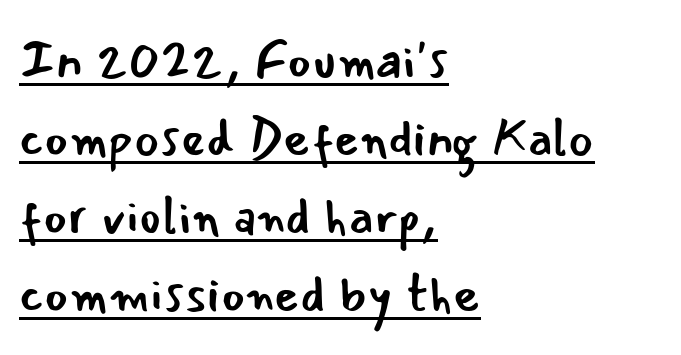
Has an underline been added? It has. Reading down the column, the eye jumps a familiar distance to each next line. Proportional: the letters do not fall into vertical columns. The ragged edge is on the right, which tells us the setting is flush left.
